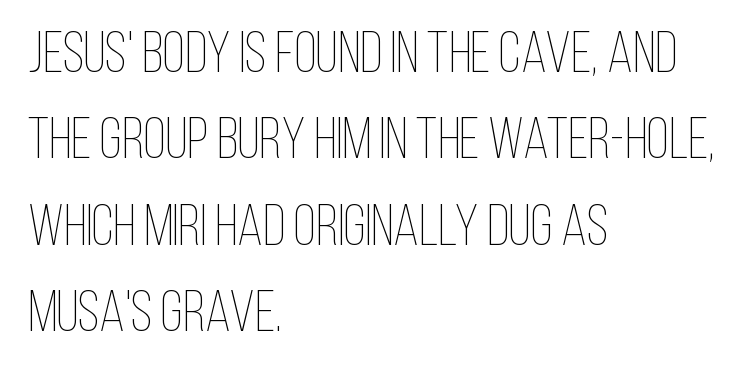
{"italic": "no", "bold": "no", "weight": "thin", "width": "condensed", "stroke_contrast": "low", "x_height": "large", "monospaced": "no", "underline": "no", "align": "left", "line_spacing": "normal", "line_spacing_ratio": 1.49, "letter_spacing": "normal", "letter_spacing_em": 0.0, "glyph_px": 58}
